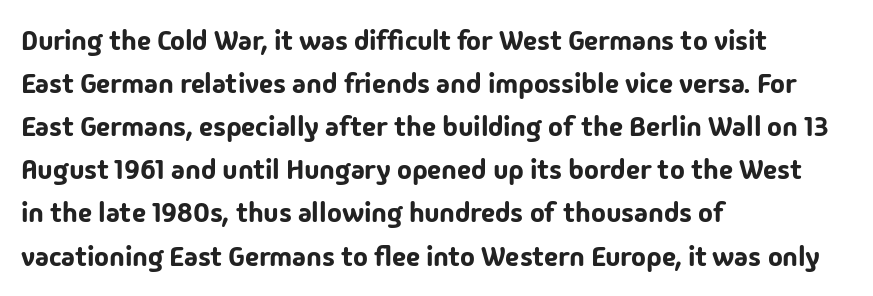
{"serif": "no", "italic": "no", "width": "normal", "stroke_contrast": "low", "x_height": "medium", "monospaced": "no", "underline": "no", "align": "left", "line_spacing": "normal", "line_spacing_ratio": 1.54, "letter_spacing": "normal", "letter_spacing_em": 0.0, "glyph_px": 28}
